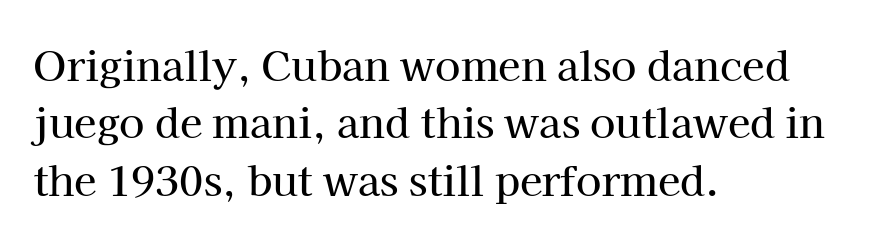
The image shows 41 px serif type, upright; set left-aligned, normal line spacing (1.4x), normal letter spacing, not underlined; high stroke contrast and a medium x-height.
